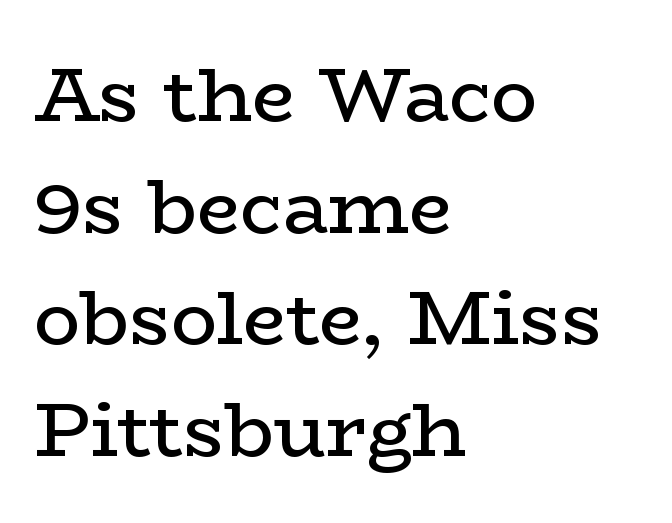
Q: Is the text bold? A: No.
Q: Is the text italic (slanted)? A: No, it is upright.
Q: Is the typeface a serif or a sans-serif typeface? A: Serif.
Q: Is the text underlined? A: No.
Q: How is the paragraph aligned? A: Left-aligned.
Q: Is the spacing between letters normal or unusually wide? A: Normal.
Q: Is the spacing between lines tight, normal or loose? A: Normal.
Q: Width (condensed, normal, or wide)? A: Wide.
Q: Stroke contrast? A: Low.
Q: x-height? A: Medium.
Q: Monospaced? A: No.
